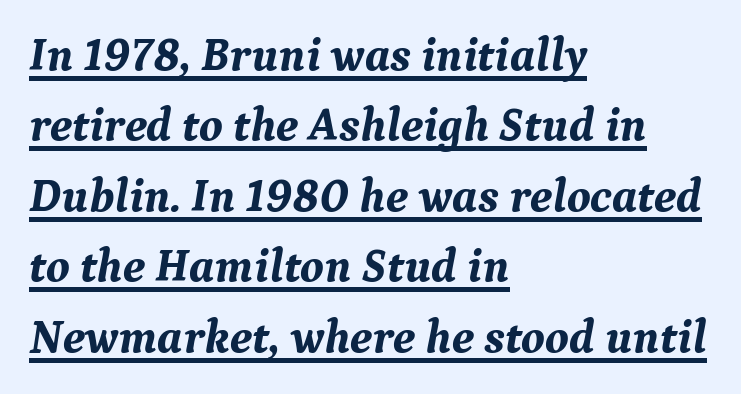
{"serif": "yes", "italic": "yes", "lean": "right", "slant_degrees": 9, "bold": "yes", "weight": "bold", "width": "normal", "stroke_contrast": "medium", "x_height": "medium", "monospaced": "no", "underline": "yes", "align": "left", "line_spacing": "normal", "line_spacing_ratio": 1.5, "letter_spacing": "normal", "letter_spacing_em": 0.0, "glyph_px": 47}
